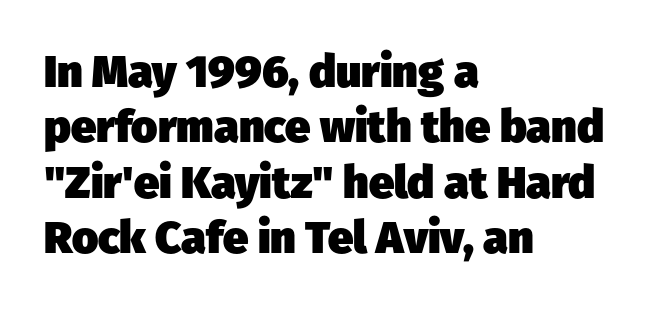
The image shows 45 px heavy sans-serif type; set left-aligned, line spacing 1.23x, normal letter spacing, not underlined; low stroke contrast and a medium x-height.
